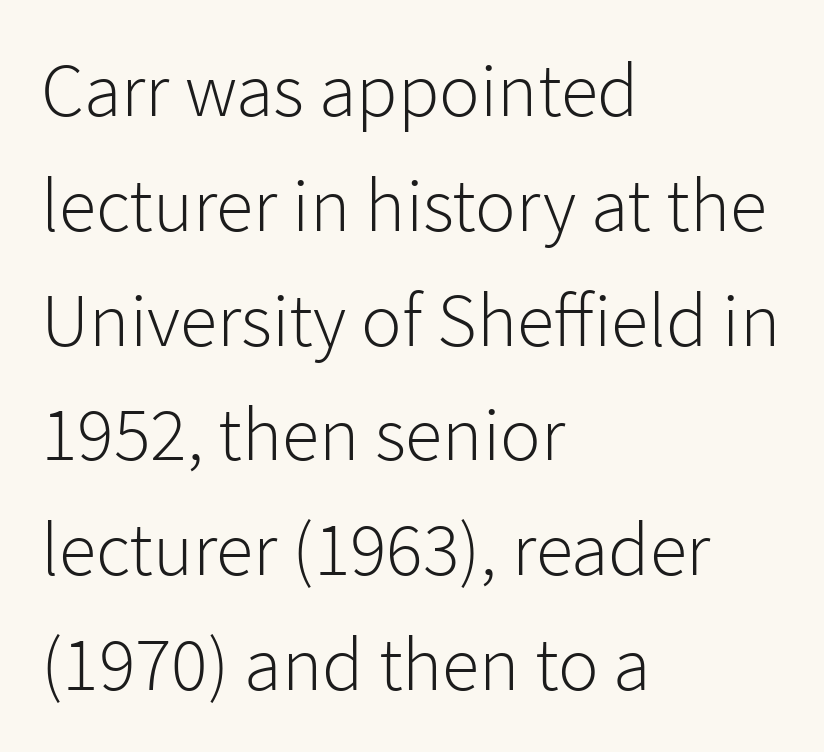
The image shows 76 px light sans-serif type, upright; set left-aligned, normal line spacing (1.51x), normal letter spacing, not underlined; low stroke contrast and a medium x-height.
